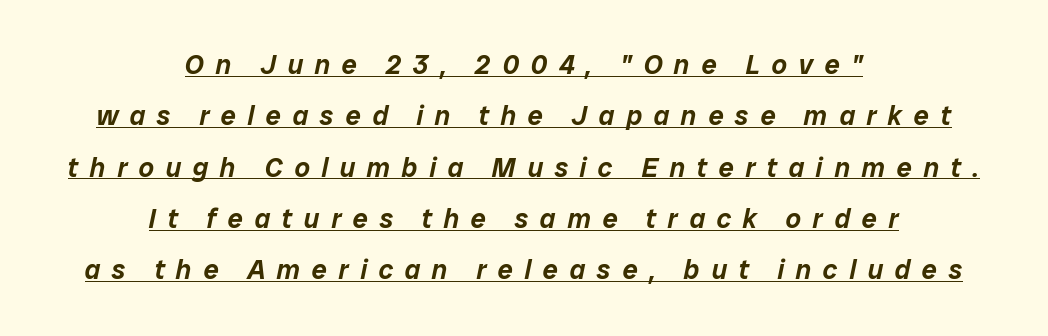
{"italic": "yes", "lean": "right", "slant_degrees": 12, "underline": "yes", "align": "center", "line_spacing": "loose", "line_spacing_ratio": 1.9, "letter_spacing": "wide", "letter_spacing_em": 0.43, "glyph_px": 27}
